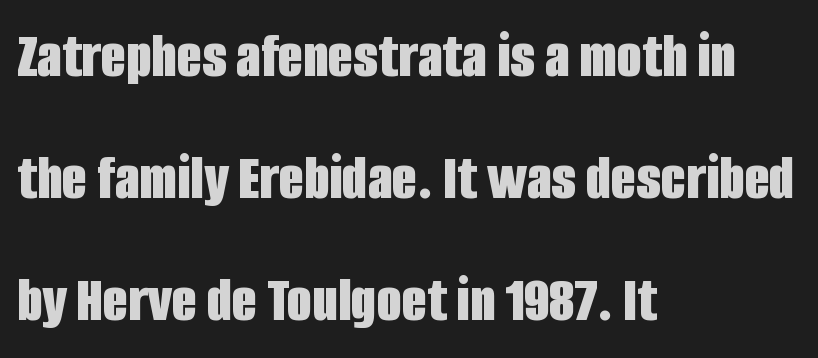
Posture: straight, roman, zero tilt. Notice how the passage keeps a crisp vertical edge on the left only. Weight check: bold — yes, fully. Here the designer chose a conventional face with non-uniform glyph widths. What kind of face is this? One without serifs — a sans.
